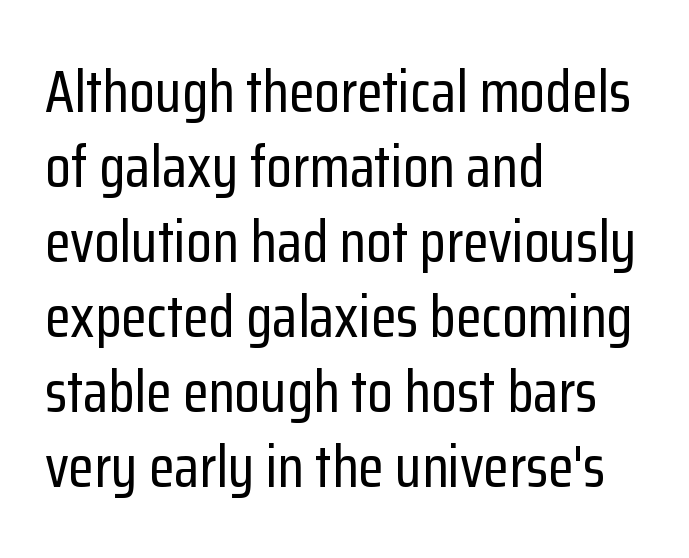
The image shows 59 px condensed sans-serif type, upright; set left-aligned, normal line spacing (1.27x), normal letter spacing, not underlined; low stroke contrast and a medium x-height.
